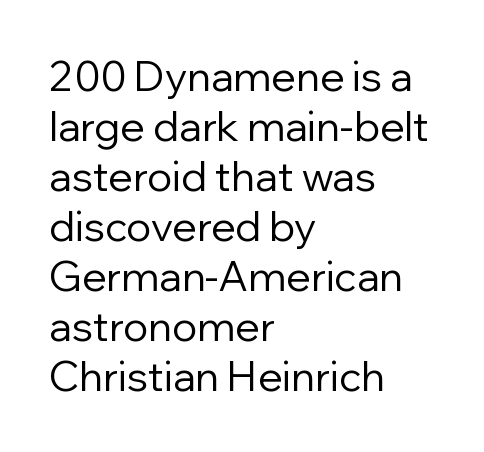
Q: Is the text bold? A: No.
Q: Is the text italic (slanted)? A: No, it is upright.
Q: Is the typeface a serif or a sans-serif typeface? A: Sans-serif.
Q: Is the text underlined? A: No.
Q: How is the paragraph aligned? A: Left-aligned.
Q: Is the spacing between letters normal or unusually wide? A: Normal.
Q: Width (condensed, normal, or wide)? A: Normal.
Q: Stroke contrast? A: Low.
Q: x-height? A: Medium.
Q: Monospaced? A: No.
